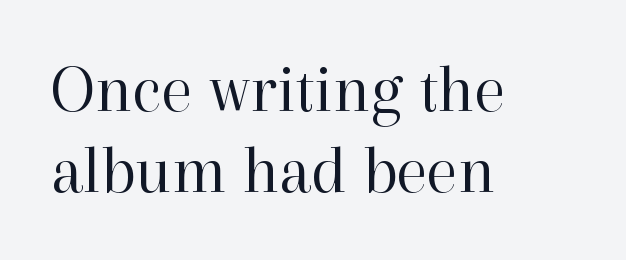
Note: serifs present on the glyphs. The typeface has the unassuming heft of standard copy or less. Each letter keeps its own natural width here, so spacing adapts to shape. Nope, not italic — everything's standing straight. One-word summary of the alignment: left. Words float on clear page, feet unadorned.
